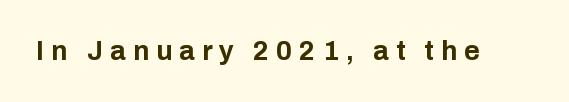
The tracking reads as deliberately expanded to a designer's eye. The space beneath each line is pristine and unruled. A dark, heavy texture on the line: the type is bold. Italic? Not at all — the glyphs are vertical.
